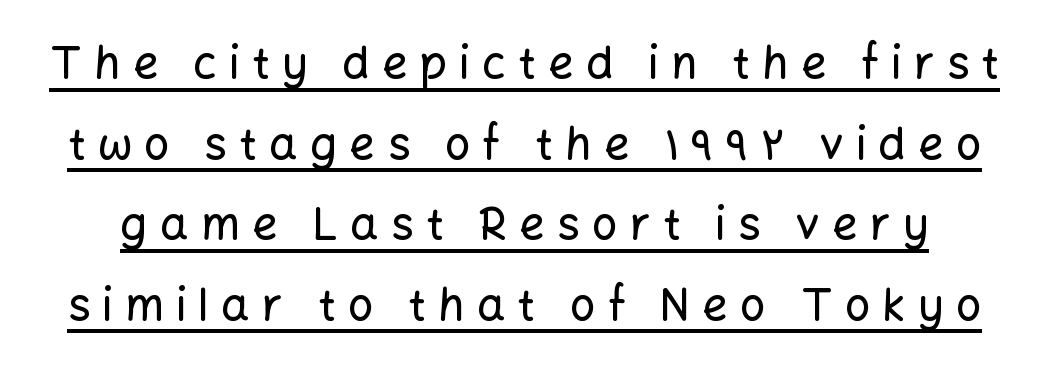
Q: Is the text italic (slanted)? A: No, it is upright.
Q: Is the typeface a serif or a sans-serif typeface? A: Sans-serif.
Q: Is the text underlined? A: Yes.
Q: Is the spacing between letters normal or unusually wide? A: Unusually wide.
Q: Width (condensed, normal, or wide)? A: Normal.
Q: Stroke contrast? A: Low.
Q: x-height? A: Medium.
Q: Monospaced? A: No.
